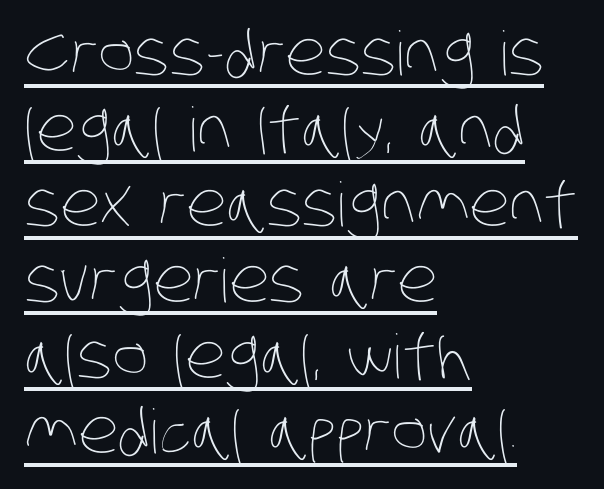
Q: Is the text bold? A: No.
Q: Is the text underlined? A: Yes.
Q: How is the paragraph aligned? A: Left-aligned.
Q: Is the spacing between letters normal or unusually wide? A: Normal.
Q: Width (condensed, normal, or wide)? A: Condensed.
Q: Stroke contrast? A: Low.
Q: x-height? A: Large.
Q: Monospaced? A: No.
